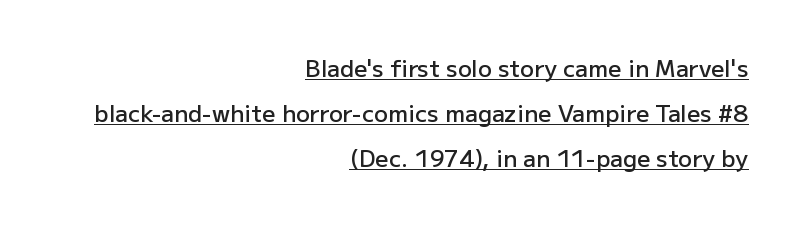
Q: Is the text bold? A: Semi-bold.
Q: Is the text italic (slanted)? A: No, it is upright.
Q: Is the text underlined? A: Yes.
Q: How is the paragraph aligned? A: Right-aligned.
Q: Is the spacing between letters normal or unusually wide? A: Normal.
Q: Is the spacing between lines tight, normal or loose? A: Loose.
